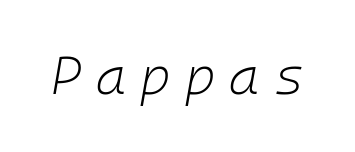
Does the lettering tilt? It does — this is italic. Weight: regular or lighter. Fixed-width glyphs throughout — classic coding-font behaviour. The words here are not underlined. Does extra space separate the letters? Yes, quite a lot of it.
